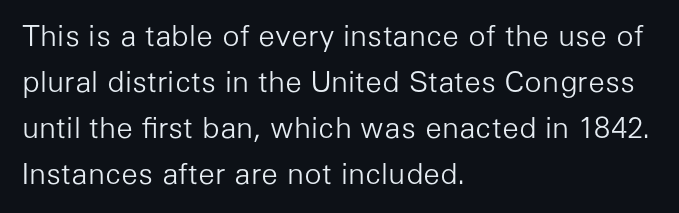
{"serif": "no", "italic": "no", "bold": "no", "weight": "light", "width": "normal", "stroke_contrast": "low", "x_height": "medium", "monospaced": "no", "underline": "no", "align": "left", "line_spacing": "normal", "line_spacing_ratio": 1.59, "letter_spacing": "normal", "letter_spacing_em": 0.0, "glyph_px": 29}
